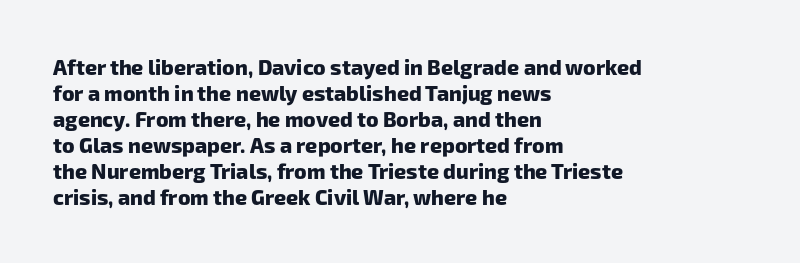
Standard letterfit; no display-style spreading of the glyphs. Look at the stroke-to-counter ratio: heavy, a bold. This rendering uses left alignment, leaving the right contour irregular. The gap between lines stays unmarked.
